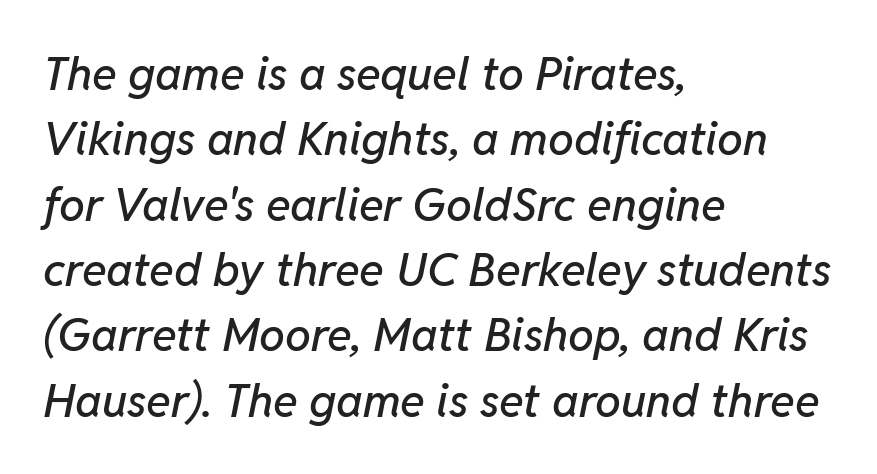
{"italic": "yes", "lean": "right", "slant_degrees": 11, "width": "normal", "stroke_contrast": "low", "x_height": "medium", "monospaced": "no", "underline": "no", "align": "left", "line_spacing": "normal", "line_spacing_ratio": 1.42, "letter_spacing": "normal", "letter_spacing_em": 0.0, "glyph_px": 46}
